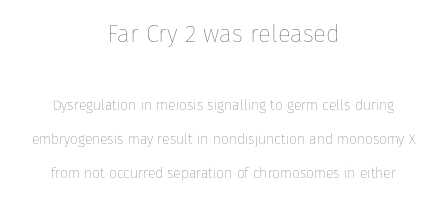
The image shows 24 px text type, upright; set centered, loose line spacing (2.41x), normal letter spacing, not underlined; the first (top) block is 1.71x larger.
